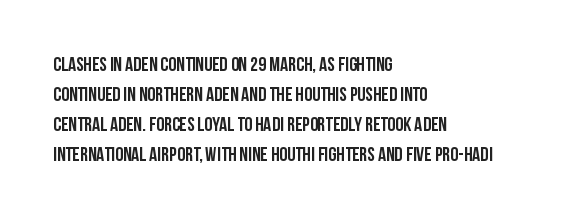
Q: Is the text italic (slanted)? A: No, it is upright.
Q: Is the text underlined? A: No.
Q: How is the paragraph aligned? A: Left-aligned.
Q: Is the spacing between letters normal or unusually wide? A: Normal.
Q: Is the spacing between lines tight, normal or loose? A: Normal.
